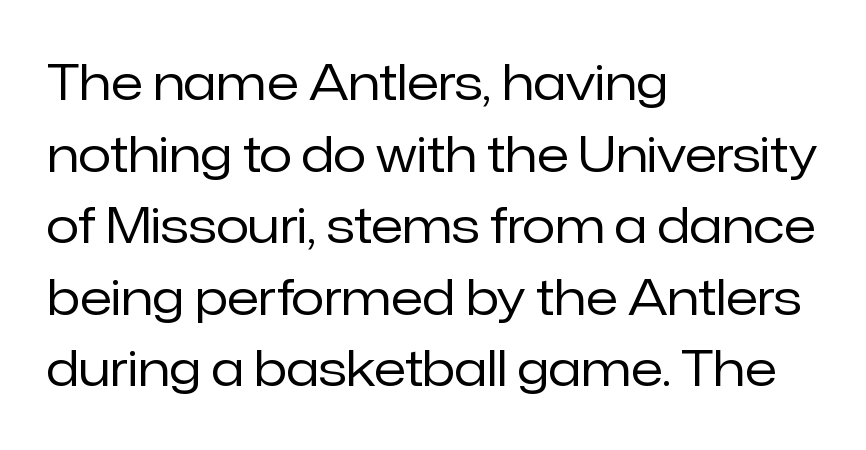
The image shows 48 px regular-weight sans-serif type, upright; set left-aligned, normal line spacing (1.49x), normal letter spacing, not underlined; low stroke contrast and a medium x-height.
